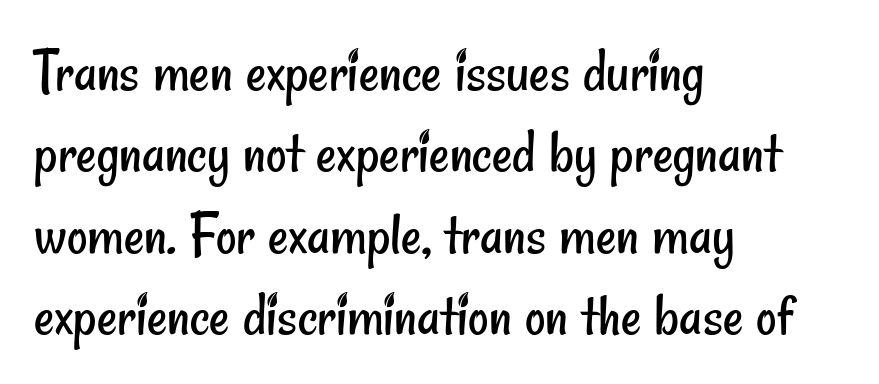
{"serif": "no", "bold": "no", "weight": "regular", "width": "condensed", "stroke_contrast": "low", "x_height": "small", "monospaced": "no", "underline": "no", "align": "left", "line_spacing": "normal", "line_spacing_ratio": 1.29, "letter_spacing": "normal", "letter_spacing_em": 0.0, "glyph_px": 63}
